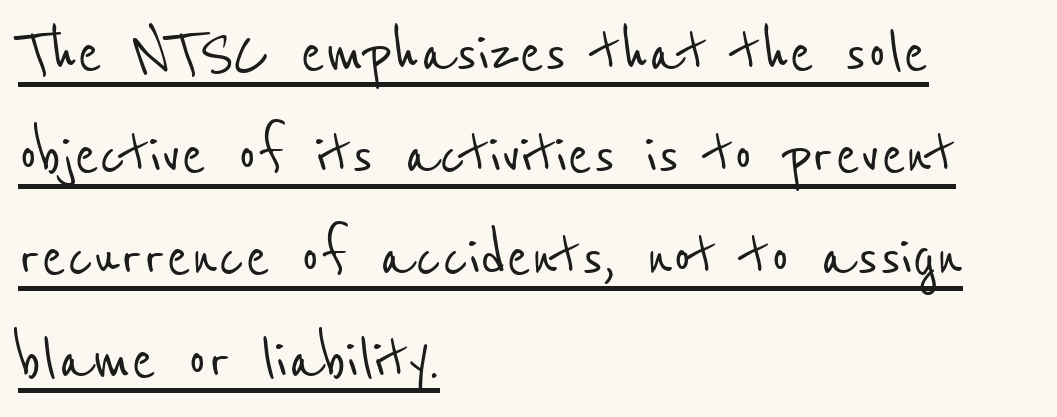
What decoration does the sample have? An underline. Compared with a centered layout, this one pins lines to the left instead. The line texture is even and compact thanks to regular tracking. A sans-serif font was chosen for this passage.
